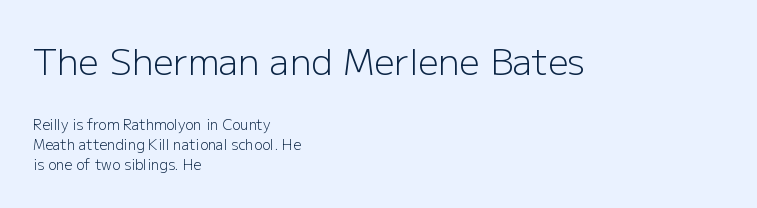
Honestly, there is no underline to notice here at all. This rendering uses left alignment, leaving the right contour irregular. Horizontal bands of white between lines are of average thickness. Quick note: not italic, upright. The typeface has the unassuming heft of standard copy or less.
